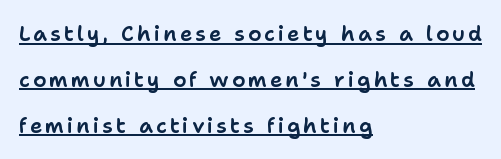
Q: Is the text italic (slanted)? A: No, it is upright.
Q: Is the text underlined? A: Yes.
Q: How is the paragraph aligned? A: Left-aligned.
Q: Is the spacing between lines tight, normal or loose? A: Loose.
